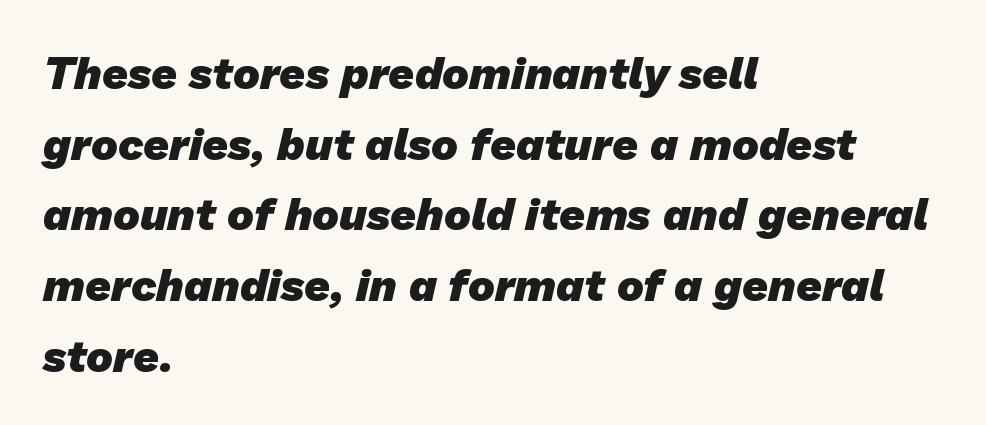
Q: Is the text bold? A: Yes.
Q: Is the typeface a serif or a sans-serif typeface? A: Sans-serif.
Q: Is the text underlined? A: No.
Q: How is the paragraph aligned? A: Left-aligned.
Q: Is the spacing between letters normal or unusually wide? A: Normal.
Q: Is the spacing between lines tight, normal or loose? A: Normal.
Q: Width (condensed, normal, or wide)? A: Normal.
Q: Stroke contrast? A: Low.
Q: x-height? A: Medium.
Q: Monospaced? A: No.
